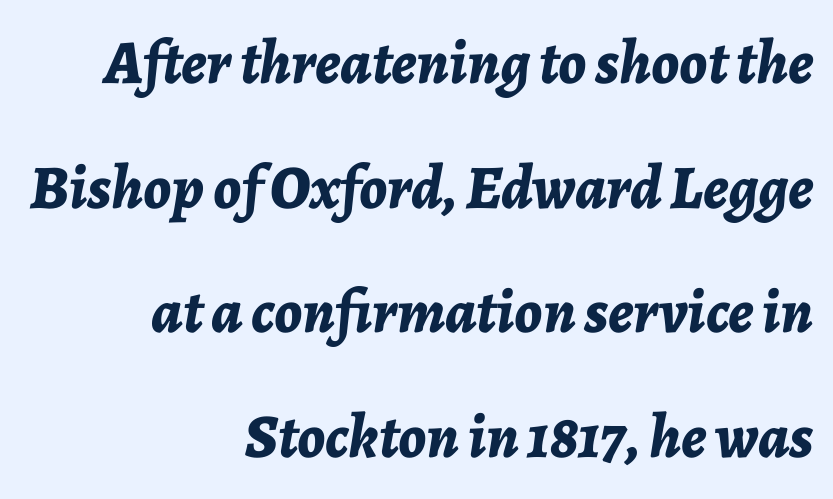
Q: Is the text bold? A: Yes.
Q: Is the text italic (slanted)? A: Yes, it leans right by about 7 degrees.
Q: Is the text underlined? A: No.
Q: How is the paragraph aligned? A: Right-aligned.
Q: Is the spacing between letters normal or unusually wide? A: Normal.
Q: Is the spacing between lines tight, normal or loose? A: Loose.
Q: Width (condensed, normal, or wide)? A: Normal.
Q: Stroke contrast? A: Low.
Q: x-height? A: Medium.
Q: Monospaced? A: No.
